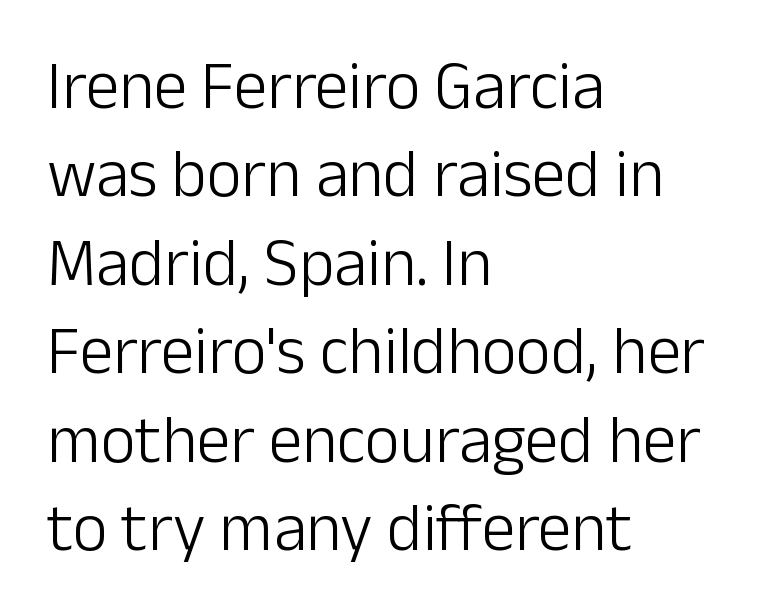
Italic: no, the glyphs are upright roman. Each letter keeps its own natural width here, so spacing adapts to shape. This is not heavy type; no bold has been used. What stands out about the letter spacing? Nothing — it is the standard amount. These lines are composed in type without serifs. Underlining? Definitely not there.
